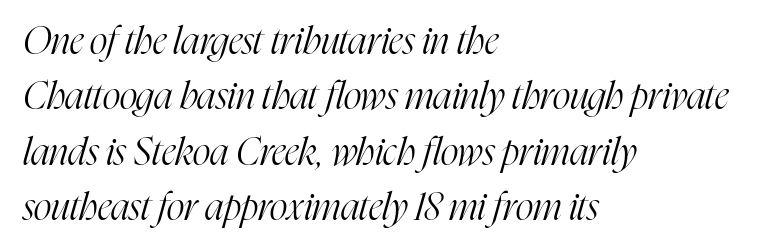
{"serif": "yes", "italic": "yes", "lean": "right", "slant_degrees": 16, "bold": "no", "weight": "light", "width": "condensed", "stroke_contrast": "high", "x_height": "medium", "monospaced": "no", "underline": "no", "align": "left", "line_spacing": "normal", "line_spacing_ratio": 1.46, "letter_spacing": "normal", "letter_spacing_em": 0.0, "glyph_px": 38}
